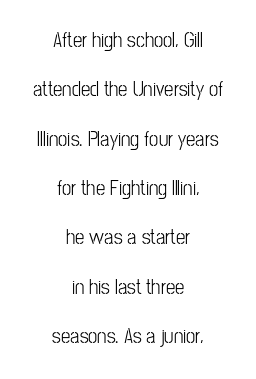
The image shows 21 px text type, upright; set centered, loose line spacing (2.35x), normal letter spacing, not underlined.
